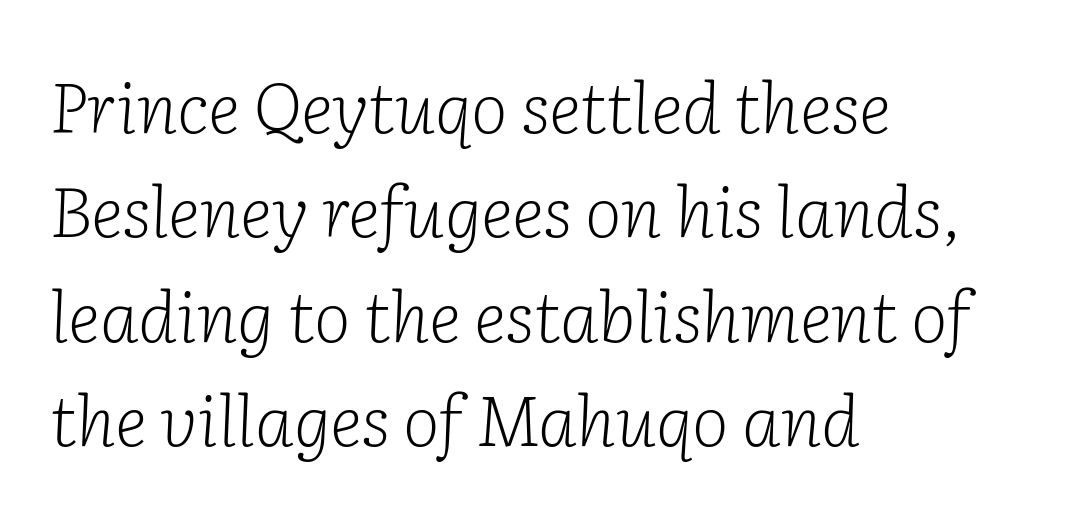
The typography opts for an oblique posture over an upright one. Normally led — the rows are evenly, conventionally spaced. Decoration check: the copy has no underline. Type style note: has serifs. Note the varied advance widths — an 'i' is clearly narrower than an 'm'. Nobody touched the tracking dial on this one.
